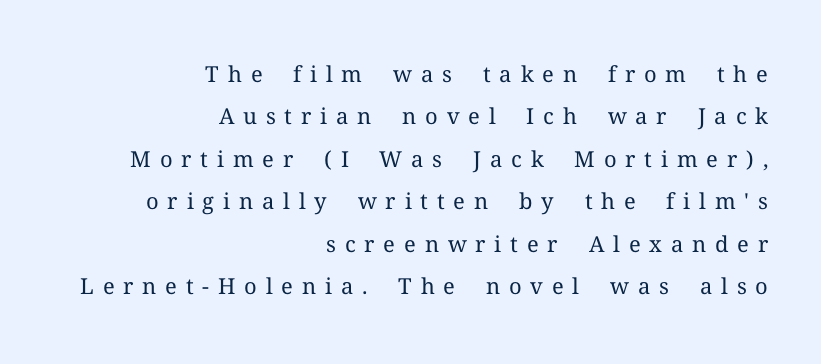
The image shows 22 px text type, upright; set right-aligned, loose line spacing (1.93x), unusually wide letter spacing (+0.4 em), not underlined.
